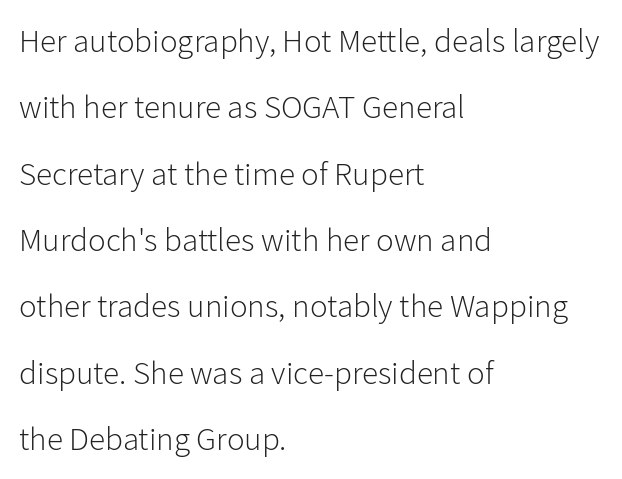
Q: Is the text bold? A: No.
Q: Is the text italic (slanted)? A: No, it is upright.
Q: Is the typeface a serif or a sans-serif typeface? A: Sans-serif.
Q: Is the text underlined? A: No.
Q: How is the paragraph aligned? A: Left-aligned.
Q: Is the spacing between letters normal or unusually wide? A: Normal.
Q: Is the spacing between lines tight, normal or loose? A: Loose.
Q: Width (condensed, normal, or wide)? A: Normal.
Q: Stroke contrast? A: Low.
Q: x-height? A: Medium.
Q: Monospaced? A: No.
